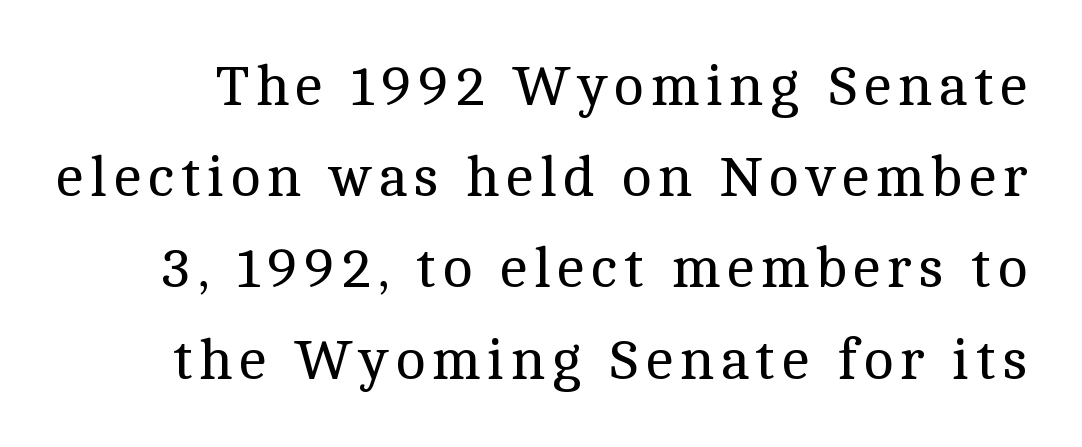
Q: Is the text bold? A: No.
Q: Is the text italic (slanted)? A: No, it is upright.
Q: Is the typeface a serif or a sans-serif typeface? A: Serif.
Q: Is the text underlined? A: No.
Q: Is the spacing between lines tight, normal or loose? A: Normal.
Q: Width (condensed, normal, or wide)? A: Normal.
Q: x-height? A: Medium.
Q: Monospaced? A: No.
